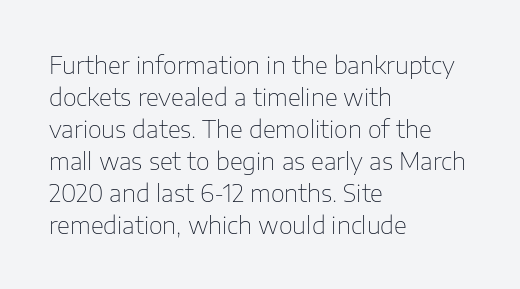
A bare baseline throughout the passage. Does the lettering tilt? It doesn't — this is upright. Leftover space on each line is placed entirely after the last word. Regarding leading, the lines here are spaced in the standard way. Inter-character spacing is left at the font's built-in metrics. Compared with a typical body face, this is equally light or lighter still.
